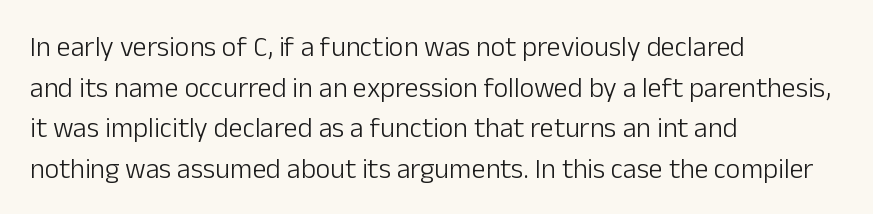
{"serif": "no", "italic": "no", "bold": "no", "weight": "light", "width": "normal", "stroke_contrast": "low", "x_height": "medium", "monospaced": "no", "underline": "no", "align": "left", "line_spacing": "normal", "line_spacing_ratio": 1.45, "letter_spacing": "normal", "letter_spacing_em": 0.0, "glyph_px": 28}
